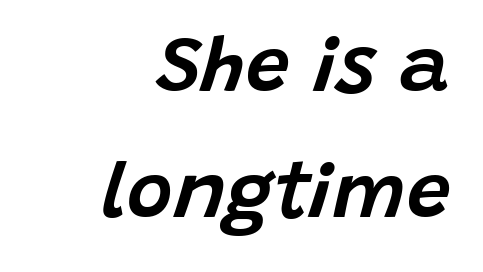
{"italic": "yes", "lean": "right", "slant_degrees": 15, "width": "normal", "stroke_contrast": "low", "x_height": "large", "monospaced": "no", "underline": "no", "align": "right", "line_spacing": "normal", "line_spacing_ratio": 1.62, "letter_spacing": "normal", "letter_spacing_em": 0.0, "glyph_px": 78}
